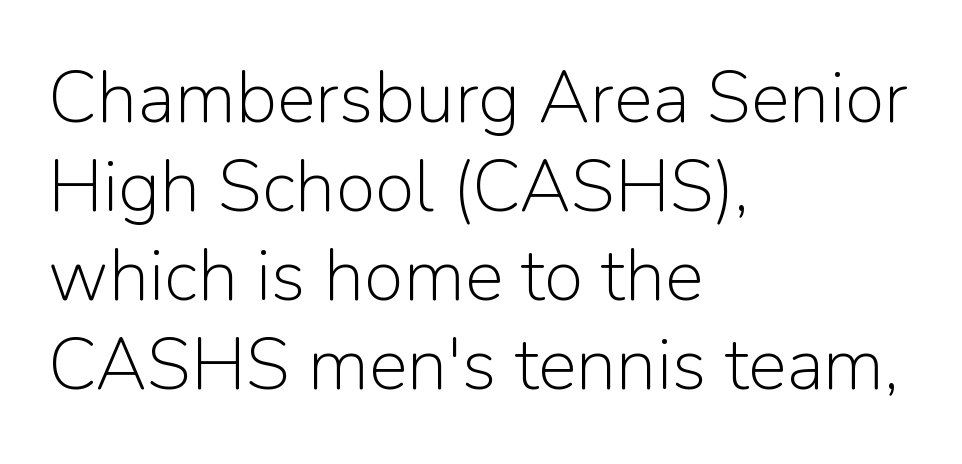
Q: Is the text bold? A: No.
Q: Is the text italic (slanted)? A: No, it is upright.
Q: Is the typeface a serif or a sans-serif typeface? A: Sans-serif.
Q: Is the text underlined? A: No.
Q: How is the paragraph aligned? A: Left-aligned.
Q: Is the spacing between letters normal or unusually wide? A: Normal.
Q: Width (condensed, normal, or wide)? A: Normal.
Q: Stroke contrast? A: Low.
Q: x-height? A: Medium.
Q: Monospaced? A: No.
